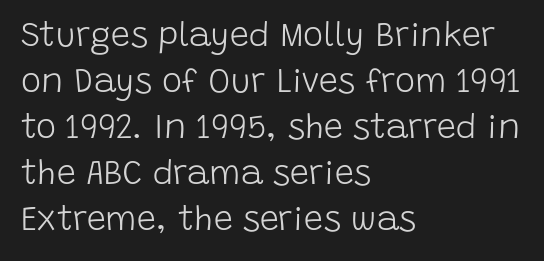
The image shows 34 px light sans-serif type, upright; set left-aligned, normal line spacing (1.35x), normal letter spacing, not underlined; low stroke contrast and a large x-height.
